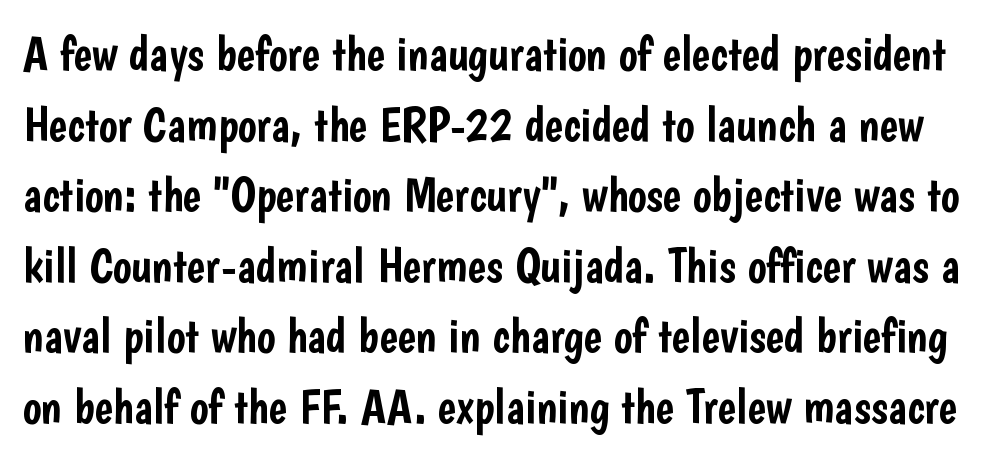
{"serif": "no", "italic": "no", "width": "condensed", "stroke_contrast": "low", "x_height": "medium", "monospaced": "no", "underline": "no", "line_spacing": "normal", "line_spacing_ratio": 1.44, "letter_spacing": "normal", "letter_spacing_em": 0.0, "glyph_px": 49}
